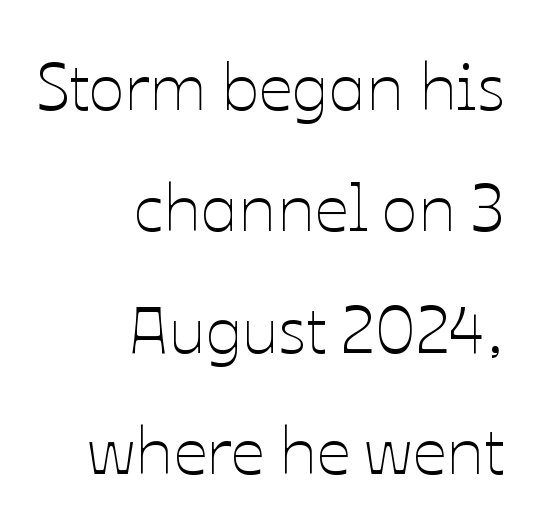
Q: Is the text bold? A: No.
Q: Is the text italic (slanted)? A: No, it is upright.
Q: Is the text underlined? A: No.
Q: How is the paragraph aligned? A: Right-aligned.
Q: Is the spacing between letters normal or unusually wide? A: Normal.
Q: Width (condensed, normal, or wide)? A: Normal.
Q: Stroke contrast? A: Low.
Q: x-height? A: Medium.
Q: Monospaced? A: No.
